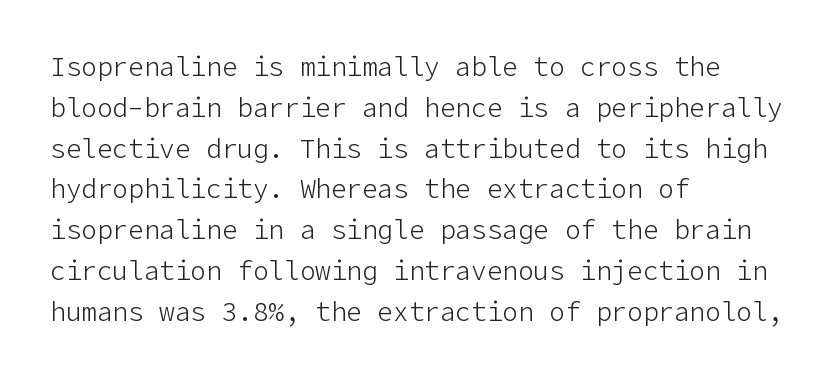
The gap between lines stays unmarked. No extra tracking has been applied to these lines. Does the leading feel generous? No, just average. Short and long lines alike share a common starting point at left.
